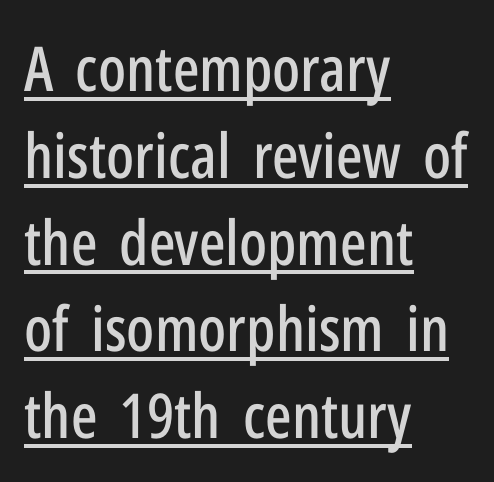
Q: Is the text italic (slanted)? A: No, it is upright.
Q: Is the typeface a serif or a sans-serif typeface? A: Sans-serif.
Q: Is the text underlined? A: Yes.
Q: How is the paragraph aligned? A: Left-aligned.
Q: Is the spacing between letters normal or unusually wide? A: Normal.
Q: Is the spacing between lines tight, normal or loose? A: Normal.
Q: Width (condensed, normal, or wide)? A: Condensed.
Q: Stroke contrast? A: Low.
Q: x-height? A: Medium.
Q: Monospaced? A: No.
